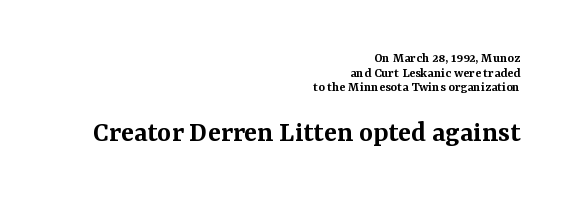
Short note: letters normally spaced. Slightly chunky letters — semibold, I'd say, not full bold. Visually the block forms a straight wall on the right and a jagged coastline on the left. Decoration check: the copy has no underline. In this sample the second text group is rendered at the bigger scale. Tall strokes in this sample are plumb rather than angled.
